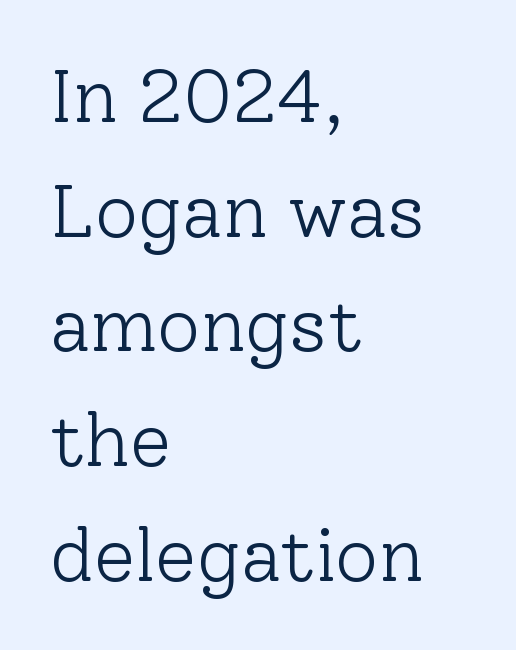
Q: Is the text bold? A: No.
Q: Is the text italic (slanted)? A: No, it is upright.
Q: Is the typeface a serif or a sans-serif typeface? A: Serif.
Q: Is the text underlined? A: No.
Q: How is the paragraph aligned? A: Left-aligned.
Q: Is the spacing between letters normal or unusually wide? A: Normal.
Q: Is the spacing between lines tight, normal or loose? A: Normal.
Q: Width (condensed, normal, or wide)? A: Normal.
Q: Stroke contrast? A: Low.
Q: x-height? A: Medium.
Q: Monospaced? A: No.
